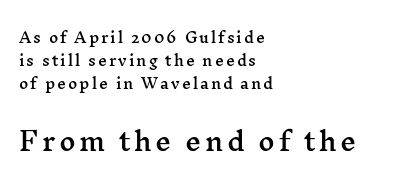
Q: Is the text italic (slanted)? A: No, it is upright.
Q: Is the text underlined? A: No.
Q: How is the paragraph aligned? A: Left-aligned.
Q: Is the spacing between lines tight, normal or loose? A: Normal.
Q: Which block of text is set in a larger size, the first (top) or the second (bottom)? A: The second (bottom) one.
